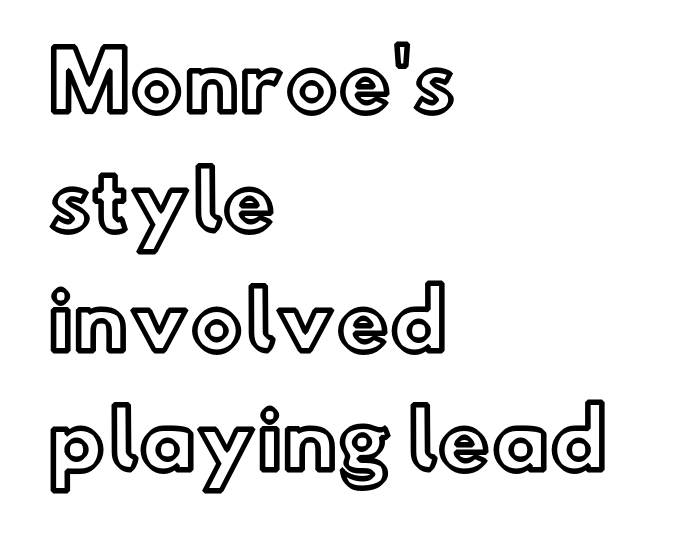
The setting favours the left margin, as ordinary paragraphs usually do. Notice how descenders clear the ascenders below comfortably — that's standard leading. Do the characters align in a grid? No, the font is proportional. In terms of posture, this sample is upright. The passage shown has conventional tracking throughout.
